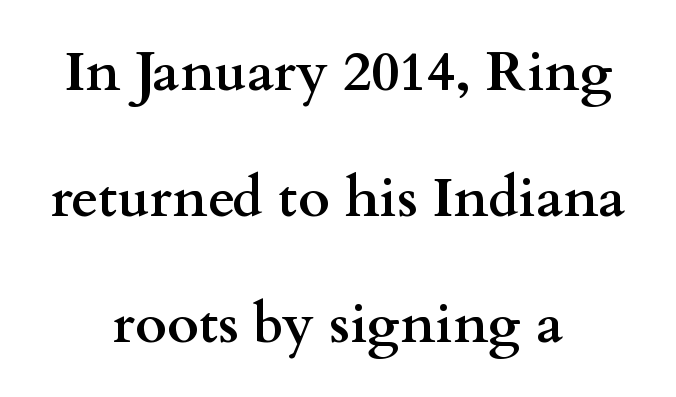
Ordinary non-slanted type is in use. Words appear dense and cohesive because spacing is normal. Where is the straight margin? There isn't one; the lines are centered. The face used here is proportionally spaced, like ordinary book or web type. The foot of each line stays bare and open.
